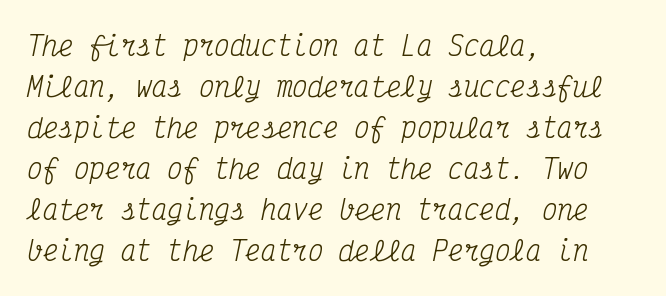
Q: Is the text bold? A: No.
Q: Is the text italic (slanted)? A: Yes, it leans right by about 12 degrees.
Q: Is the text underlined? A: No.
Q: How is the paragraph aligned? A: Left-aligned.
Q: Is the spacing between letters normal or unusually wide? A: Normal.
Q: Is the spacing between lines tight, normal or loose? A: Normal.
